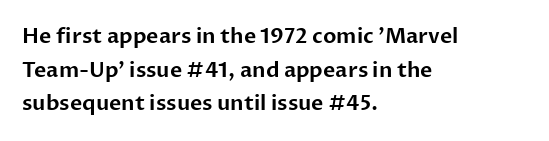
{"italic": "no", "underline": "no", "align": "left", "line_spacing": "normal", "line_spacing_ratio": 1.6, "letter_spacing": "normal", "letter_spacing_em": 0.0, "glyph_px": 21}
